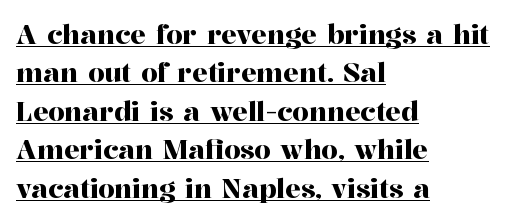
The image shows 26 px text type, upright; set left-aligned, normal line spacing (1.48x), normal letter spacing, underlined.
